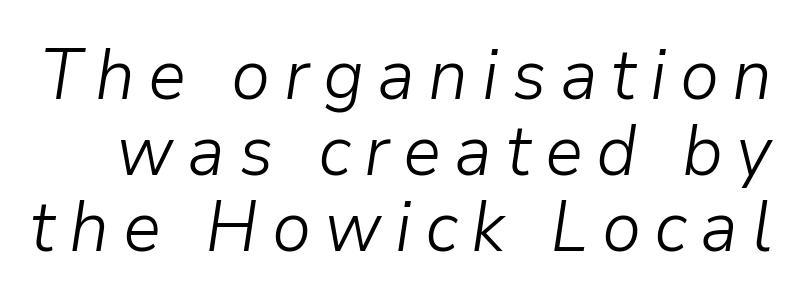
The image shows 71 px light type, italic (leaning right); set tight line spacing (1.07x), not underlined; low stroke contrast and a medium x-height.
